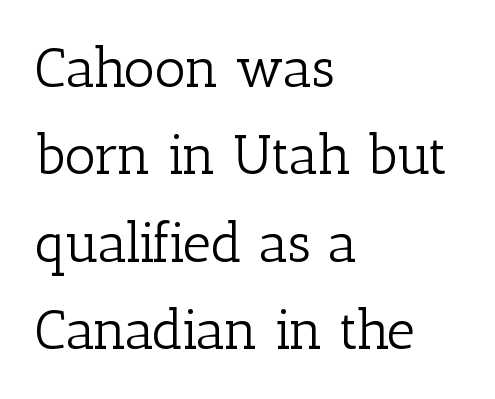
Q: Is the text bold? A: No.
Q: Is the text italic (slanted)? A: No, it is upright.
Q: Is the typeface a serif or a sans-serif typeface? A: Serif.
Q: Is the text underlined? A: No.
Q: How is the paragraph aligned? A: Left-aligned.
Q: Is the spacing between letters normal or unusually wide? A: Normal.
Q: Is the spacing between lines tight, normal or loose? A: Normal.
Q: Width (condensed, normal, or wide)? A: Normal.
Q: Stroke contrast? A: Low.
Q: x-height? A: Medium.
Q: Monospaced? A: No.
